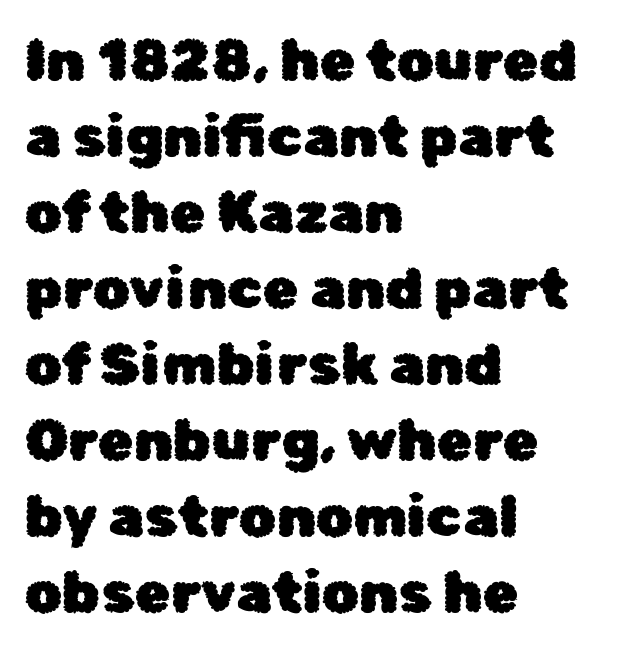
The letters stand straight up with perfectly vertical stems. Each row of text sits above clean, open space. A typesetter would call this proportional, since set widths differ per character. Is there much room between lines? A standard amount, neither cramped nor airy. Classification — sans serif. Which margin do the lines hug? The left one — the right edge is uneven.
